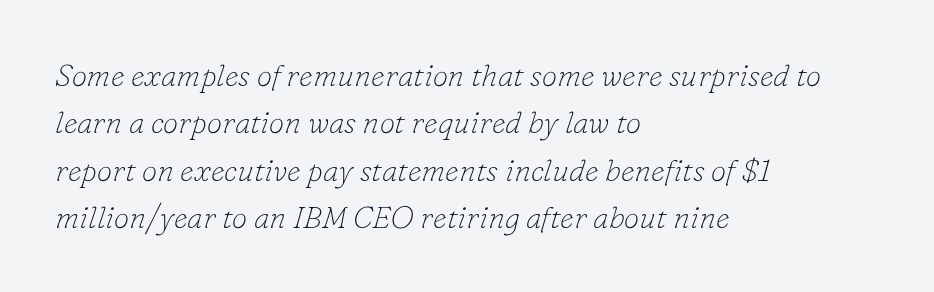
No chunkiness to these letters — they're not bold. Do the characters align in a grid? No, the font is proportional. In terms of leading, this rendering sits right in the middle. The words here are not underlined.
